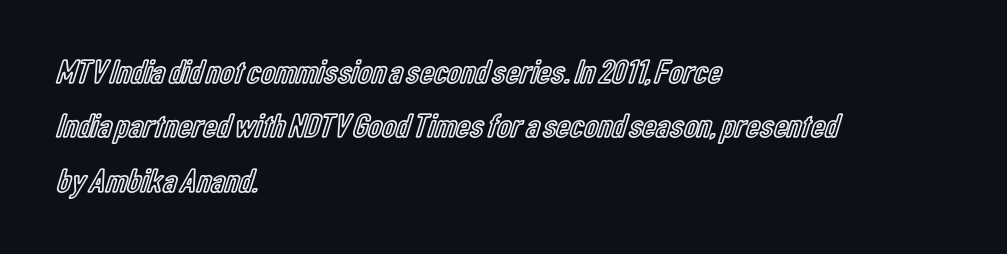
Rows of type keep a routine distance in the vertical direction. There is no visible air inserted between adjacent glyphs. Note the varied advance widths — an 'i' is clearly narrower than an 'm'. Beneath every word, the page is bare.
